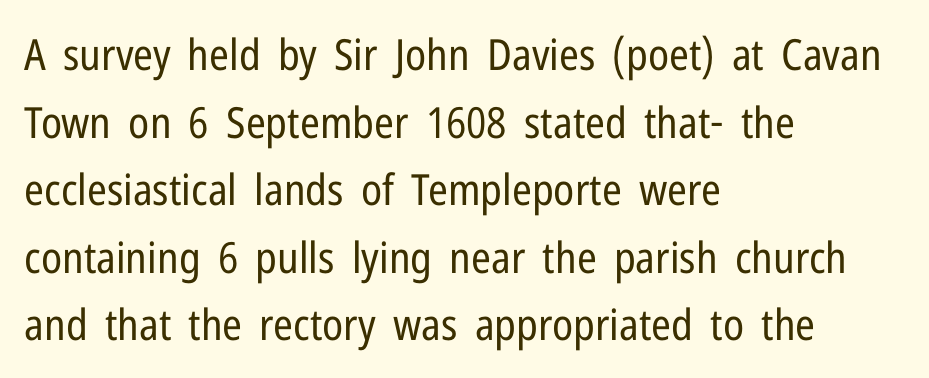
{"serif": "no", "italic": "no", "bold": "no", "weight": "regular", "width": "condensed", "stroke_contrast": "low", "x_height": "medium", "monospaced": "no", "underline": "no", "align": "left", "line_spacing": "normal", "line_spacing_ratio": 1.57, "letter_spacing": "normal", "letter_spacing_em": 0.0, "glyph_px": 43}
